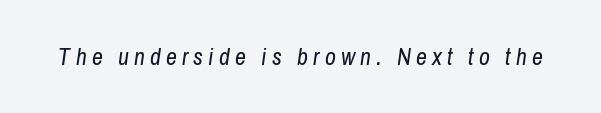
The image shows 24 px text type, italic (leaning right); set unusually wide letter spacing (+0.21 em), not underlined.
